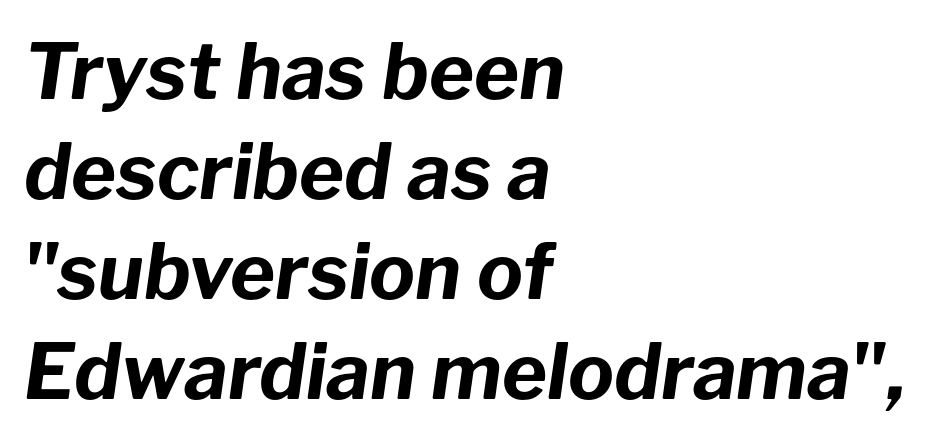
Weight: bold. The rows are spaced the way most documents space them. The specimen omits any rule beneath the text block's lines. Here the designer chose a conventional face with non-uniform glyph widths. Designer's note — italics engaged.
